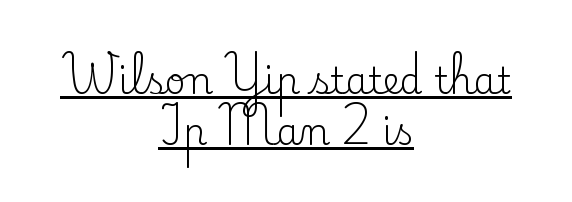
{"italic": "no", "bold": "no", "weight": "regular", "width": "normal", "stroke_contrast": "low", "x_height": "small", "monospaced": "no", "underline": "yes", "align": "center", "line_spacing": "normal", "line_spacing_ratio": 1.37, "letter_spacing": "normal", "letter_spacing_em": 0.0, "glyph_px": 37}
